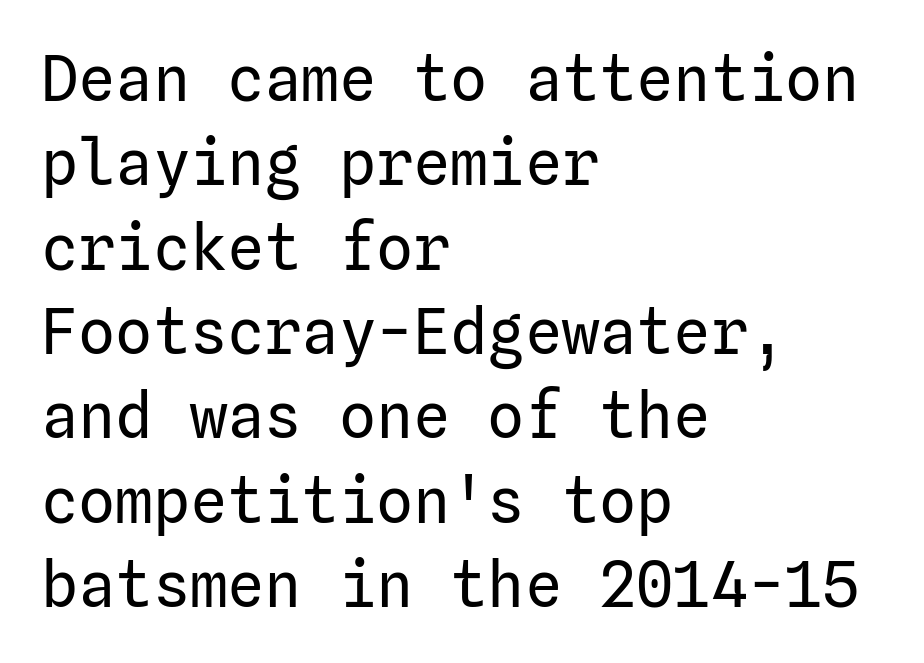
The image shows 62 px regular-weight sans-serif type, upright; set left-aligned, normal line spacing (1.36x), normal letter spacing, not underlined; low stroke contrast and a medium x-height.
